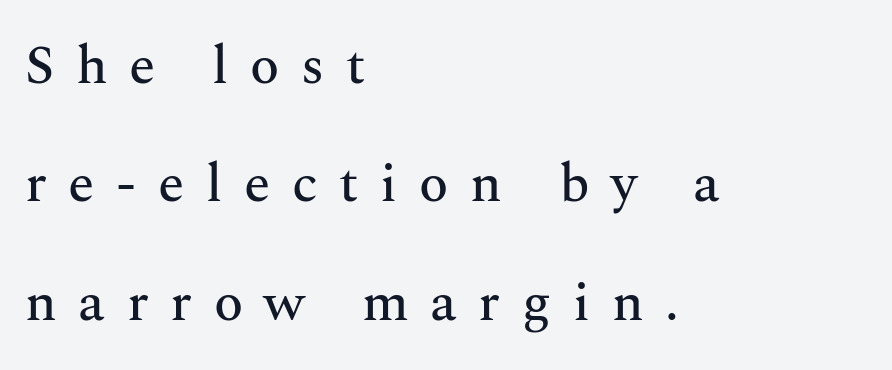
In terms of posture, this sample is upright. Small tapered or slab feet sit at the stroke ends, so this counts as serif. Descender tails drop into unmarked territory. Short and long lines alike share a common starting point at left.
